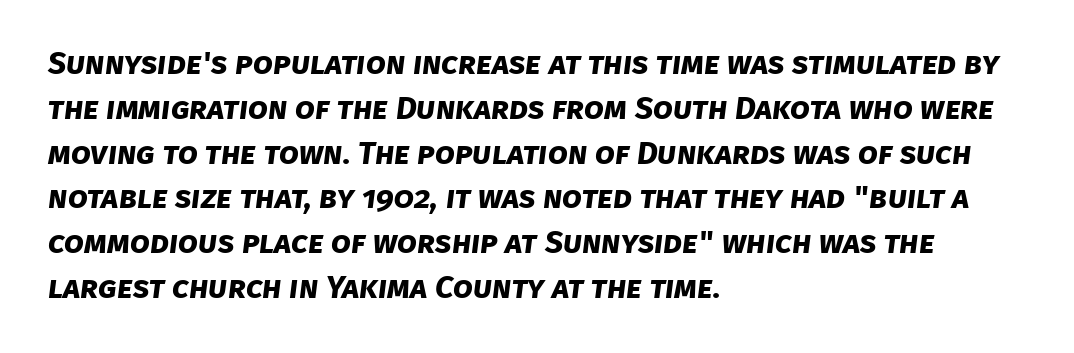
{"serif": "no", "bold": "yes", "weight": "bold", "width": "normal", "stroke_contrast": "low", "x_height": "large", "monospaced": "no", "underline": "no", "align": "left", "line_spacing": "normal", "line_spacing_ratio": 1.4, "letter_spacing": "normal", "letter_spacing_em": 0.0, "glyph_px": 32}
